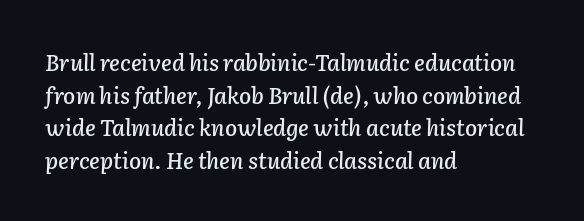
Every row of glyphs begins at an identical x-position on the left. Interline gaps are of average width in this sample. There's an unmistakable incline to the writing here. Check under the words: just untouched page.
